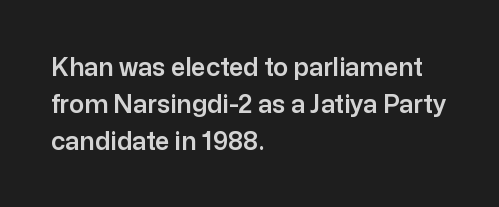
The space beneath each line is pristine and unruled. Compared with typical paragraphs, the rows here are spaced about the same. Notice how the passage keeps a crisp vertical edge on the left only. Short note: letters normally spaced.
